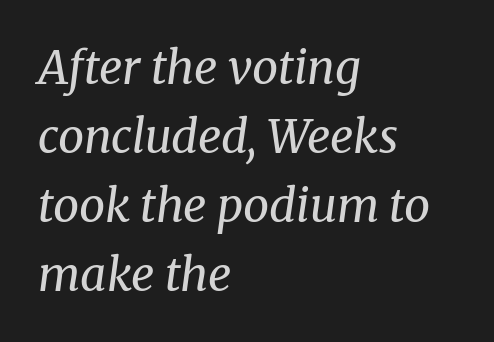
{"serif": "yes", "italic": "yes", "lean": "right", "slant_degrees": 8, "bold": "no", "weight": "regular", "width": "normal", "stroke_contrast": "medium", "x_height": "medium", "monospaced": "no", "underline": "no", "align": "left", "line_spacing": "normal", "line_spacing_ratio": 1.5, "letter_spacing": "normal", "letter_spacing_em": 0.0, "glyph_px": 46}
